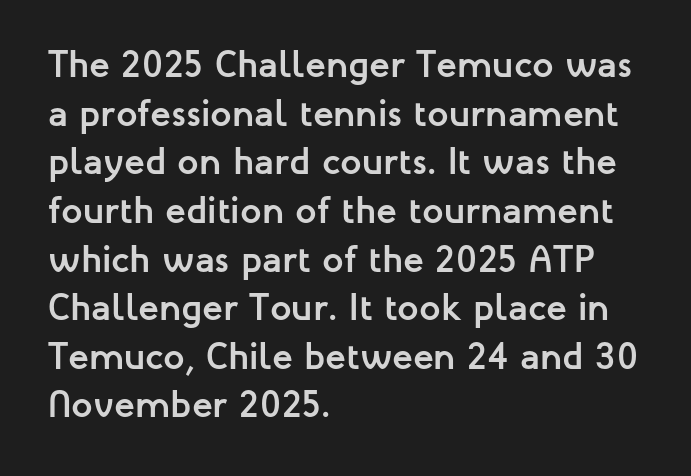
The letters advance in unequal steps, a hallmark of proportional type. To sum up the face: it is a sans, with no serifs. Style check: upright. Glance below the letters and you will spot only blank space.
